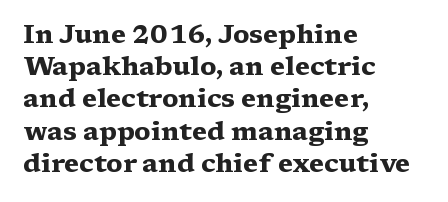
Descenders hang freely into open space. Rendered with straight, roman letterforms. The strokes are fattened all the way to bold. This rendering uses left alignment, leaving the right contour irregular.
